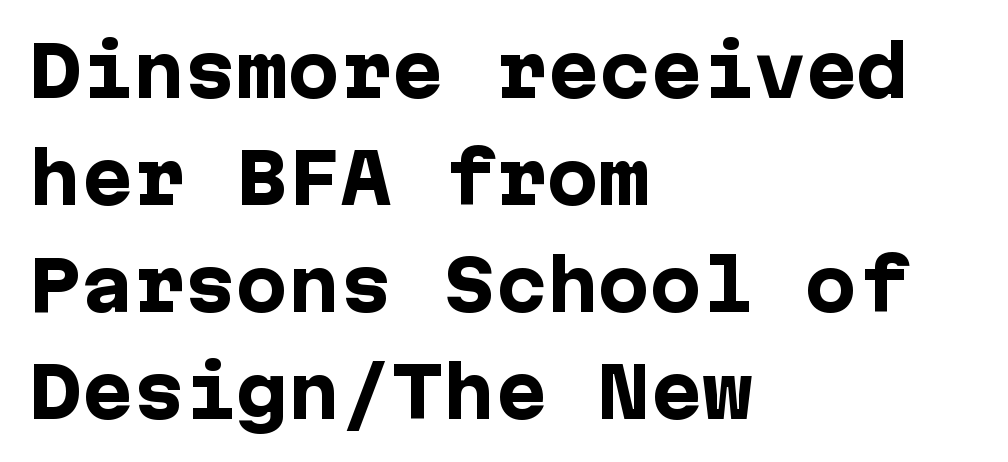
Q: Is the text bold? A: Yes.
Q: Is the text italic (slanted)? A: No, it is upright.
Q: Is the typeface a serif or a sans-serif typeface? A: Sans-serif.
Q: Is the text underlined? A: No.
Q: How is the paragraph aligned? A: Left-aligned.
Q: Is the spacing between letters normal or unusually wide? A: Normal.
Q: Is the spacing between lines tight, normal or loose? A: Normal.
Q: Width (condensed, normal, or wide)? A: Normal.
Q: Stroke contrast? A: Low.
Q: x-height? A: Medium.
